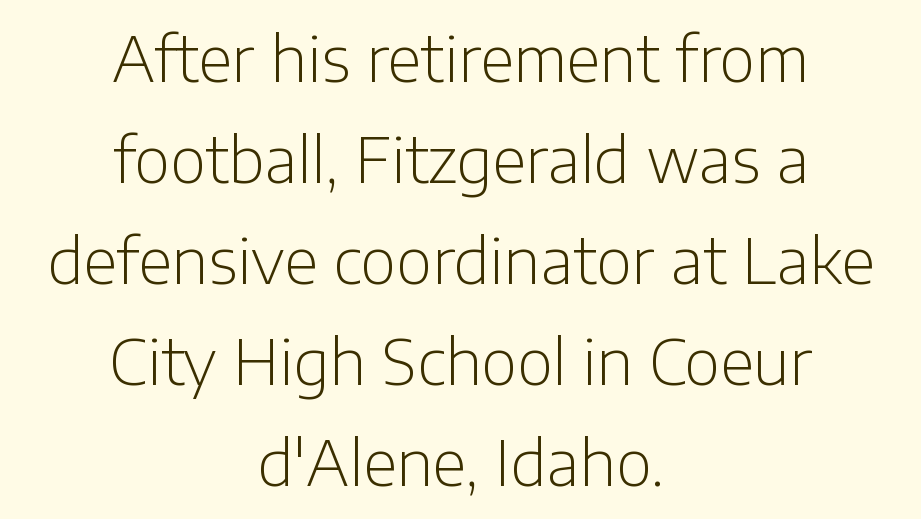
The designer left line spacing at the default. The type family on display is of the sans-serif kind. Stems here are at most as thick as an everyday book face. The tracking reads as untouched default to a designer's eye.
